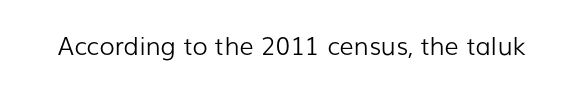
The image shows 25 px text type, upright; set normal letter spacing, not underlined.
